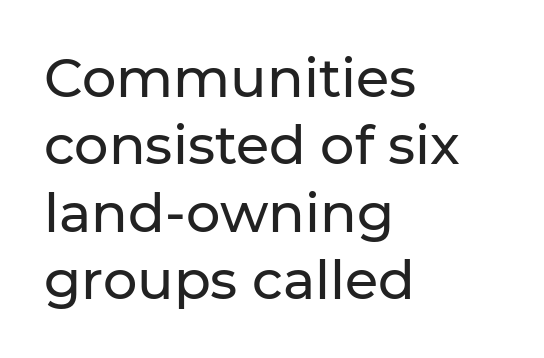
The image shows 54 px sans-serif type, upright; set left-aligned, normal line spacing (1.25x), normal letter spacing, not underlined; low stroke contrast and a medium x-height.
